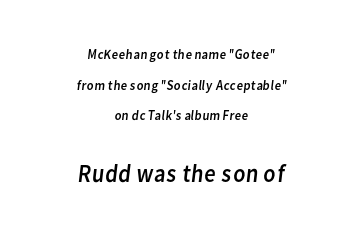
Q: Is the text bold? A: No.
Q: Is the text underlined? A: No.
Q: How is the paragraph aligned? A: Centered.
Q: Is the spacing between letters normal or unusually wide? A: Normal.
Q: Is the spacing between lines tight, normal or loose? A: Loose.
Q: Which block of text is set in a larger size, the first (top) or the second (bottom)? A: The second (bottom) one.
